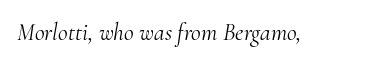
Q: Is the text bold? A: No.
Q: Is the text italic (slanted)? A: Yes, it leans right by about 10 degrees.
Q: Is the text underlined? A: No.
Q: Is the spacing between letters normal or unusually wide? A: Normal.
